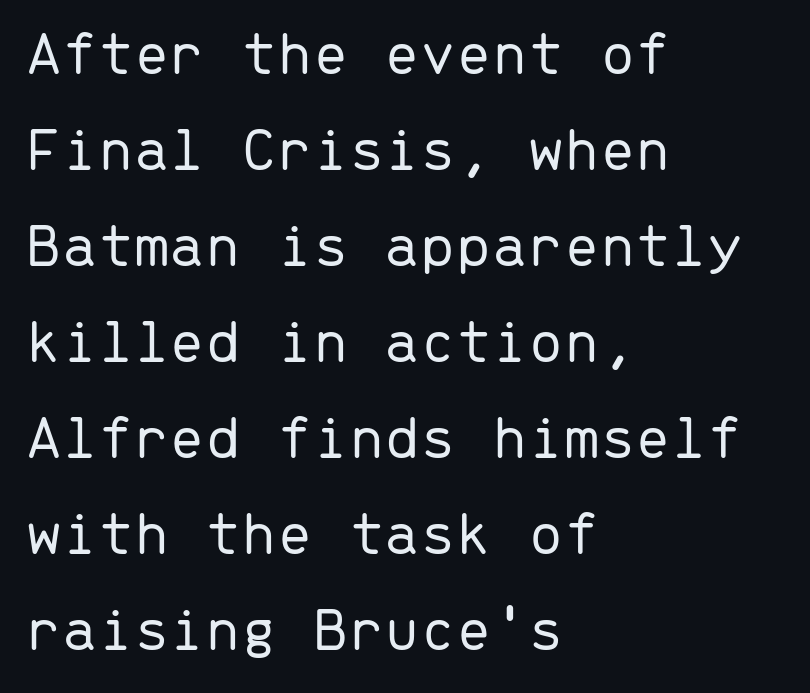
The image shows 64 px light sans-serif type, upright, monospaced; set left-aligned, normal line spacing (1.5x), normal letter spacing, not underlined; low stroke contrast and a medium x-height.
